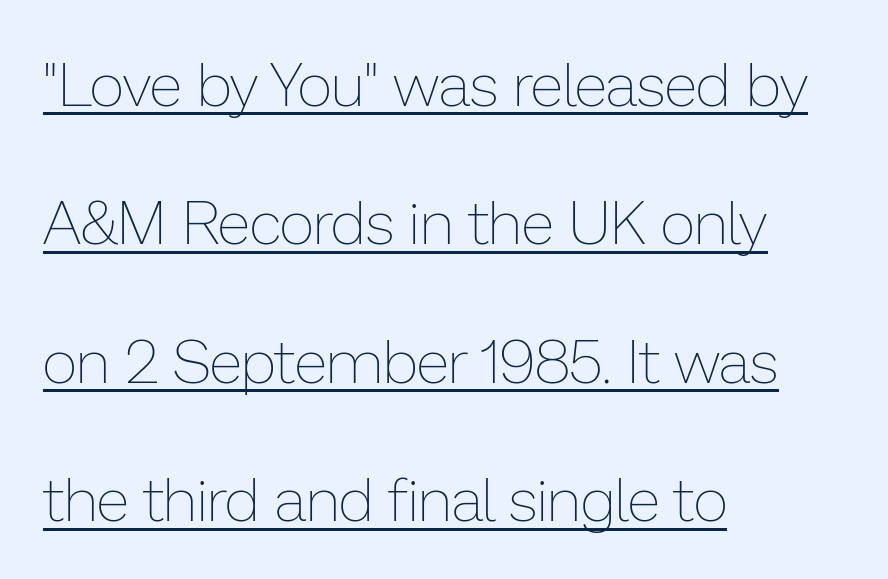
Q: Is the text bold? A: No.
Q: Is the text italic (slanted)? A: No, it is upright.
Q: Is the text underlined? A: Yes.
Q: How is the paragraph aligned? A: Left-aligned.
Q: Is the spacing between letters normal or unusually wide? A: Normal.
Q: Is the spacing between lines tight, normal or loose? A: Loose.
Q: Width (condensed, normal, or wide)? A: Normal.
Q: Stroke contrast? A: Low.
Q: x-height? A: Medium.
Q: Monospaced? A: No.
